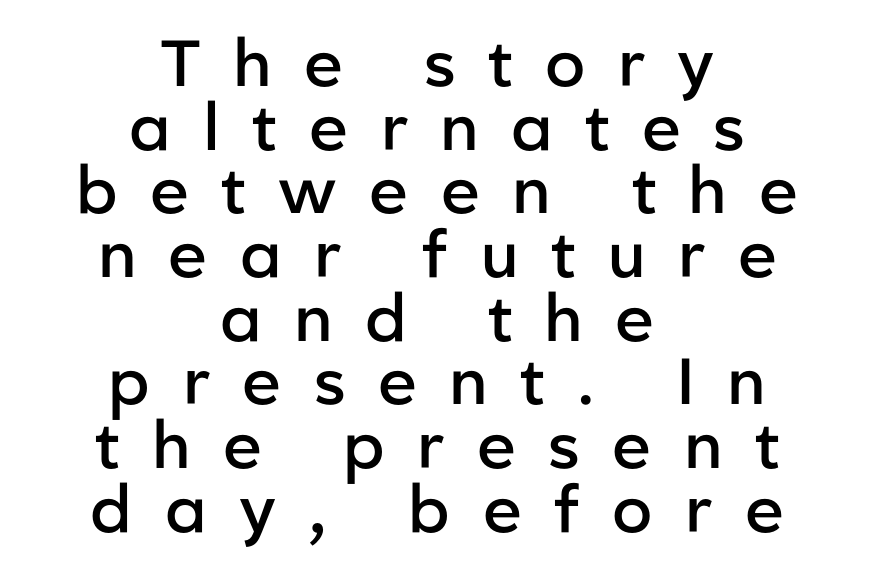
The image shows 65 px semibold sans-serif type, upright; set centered, tight line spacing (0.98x), unusually wide letter spacing (+0.5 em), not underlined; low stroke contrast and a medium x-height.
